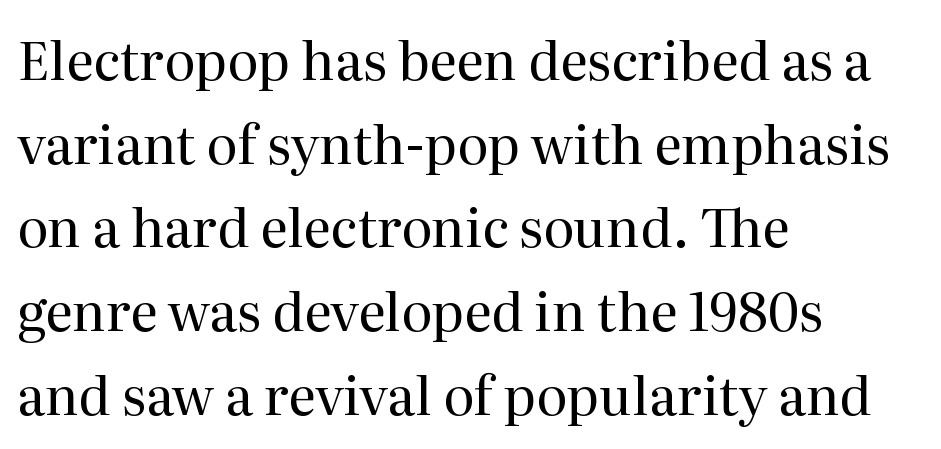
Bare-footed words on every line. Do the characters align in a grid? No, the font is proportional. Does the lettering tilt? It doesn't — this is upright. Weight class: somewhere from thin through regular. Successive baselines arrive at the customary interval.
